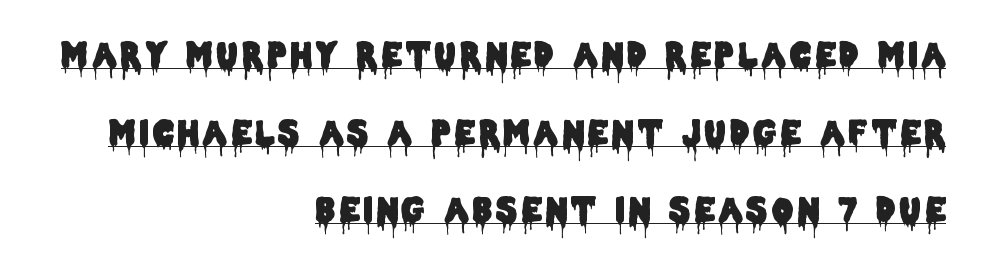
Q: Is the text italic (slanted)? A: No, it is upright.
Q: Is the typeface a serif or a sans-serif typeface? A: Sans-serif.
Q: Is the text underlined? A: Yes.
Q: How is the paragraph aligned? A: Right-aligned.
Q: Is the spacing between lines tight, normal or loose? A: Loose.
Q: Width (condensed, normal, or wide)? A: Condensed.
Q: Stroke contrast? A: Low.
Q: x-height? A: Large.
Q: Monospaced? A: No.
